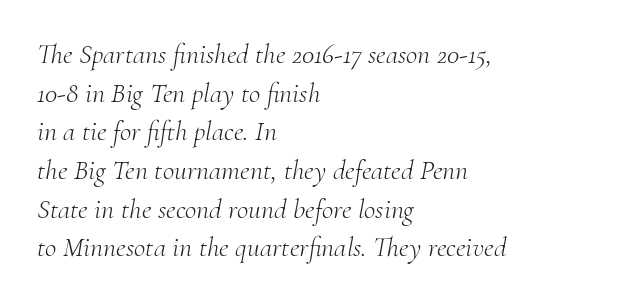
The image shows 28 px light serif type, italic (leaning right); set left-aligned, normal line spacing (1.38x), normal letter spacing, not underlined; medium stroke contrast and a small x-height.
